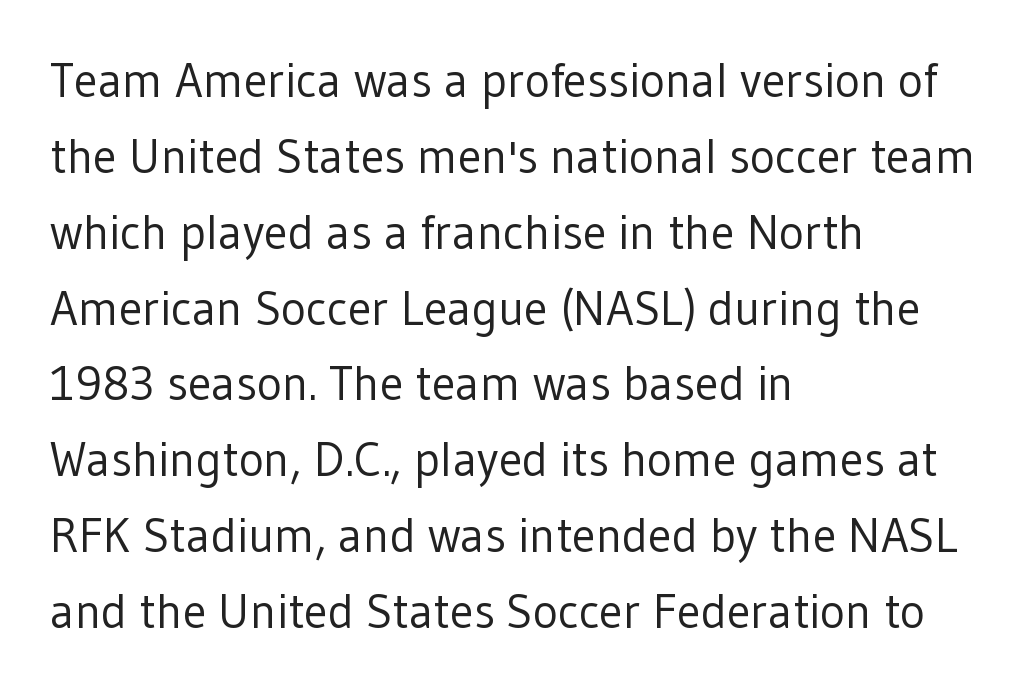
The image shows 48 px regular-weight sans-serif type, upright; set left-aligned, normal line spacing (1.58x), normal letter spacing, not underlined; low stroke contrast and a medium x-height.
